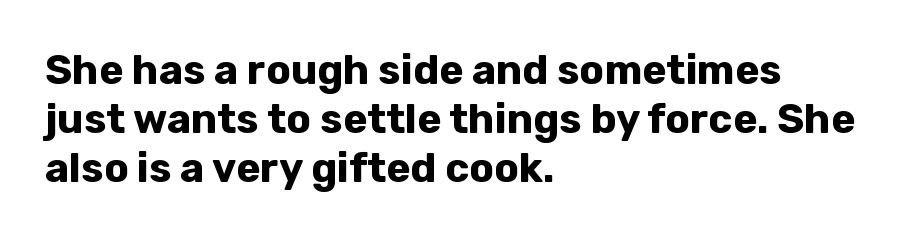
The image shows 41 px bold sans-serif type, upright; set left-aligned, line spacing 1.2x, normal letter spacing, not underlined; low stroke contrast and a medium x-height.
